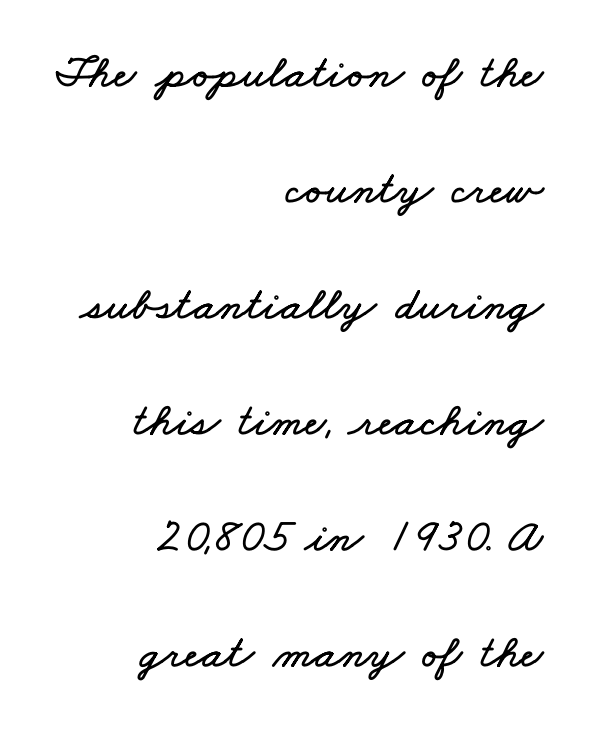
The setting favours the right margin, as signatures and pull-quotes sometimes do. The passage shown stacks its lines with a broad gap. Type without underlining. The type is set solid horizontally, with unmodified tracking. Each letter keeps its own natural width here, so spacing adapts to shape.
